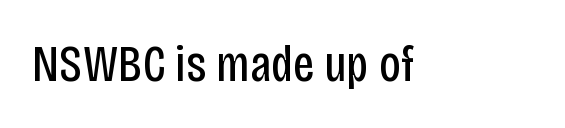
The image shows 52 px regular-weight, condensed sans-serif type, upright; set normal letter spacing, not underlined; low stroke contrast and a large x-height.
